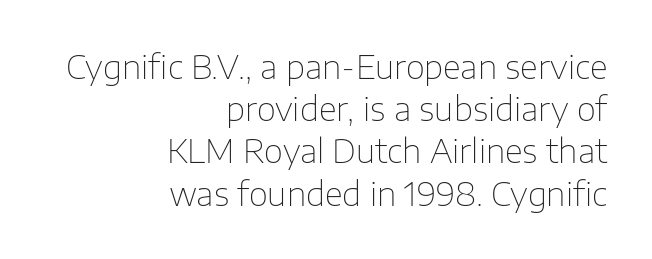
The image shows 33 px thin sans-serif type, upright; set right-aligned, normal line spacing (1.28x), normal letter spacing, not underlined; low stroke contrast and a medium x-height.
